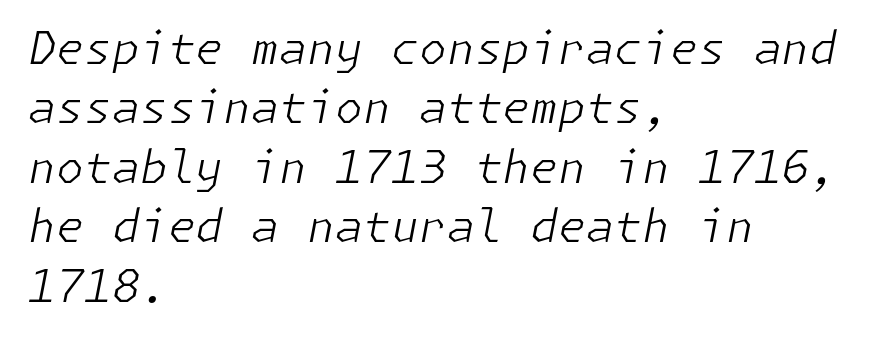
{"italic": "yes", "lean": "right", "slant_degrees": 11, "bold": "no", "weight": "light", "width": "normal", "stroke_contrast": "low", "x_height": "medium", "underline": "no", "align": "left", "line_spacing": "normal", "line_spacing_ratio": 1.32, "letter_spacing": "normal", "letter_spacing_em": 0.0, "glyph_px": 45}
